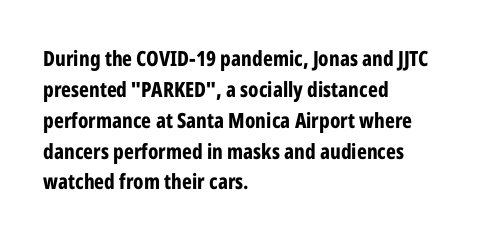
Posture: vertical. A classic flush-left, rag-right setting is used for this passage. Horizontal bands of white between lines are of average thickness. Each word holds together tightly as a unit, with standard inter-letter gaps. The font is running at its bold setting.
